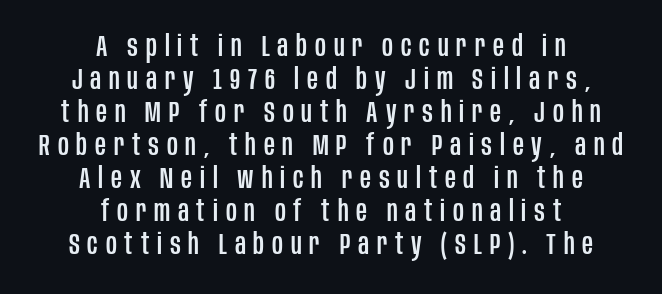
{"serif": "no", "italic": "no", "width": "condensed", "stroke_contrast": "low", "x_height": "large", "monospaced": "no", "underline": "no", "align": "center", "line_spacing": "tight", "line_spacing_ratio": 1.1, "letter_spacing": "wide", "letter_spacing_em": 0.26, "glyph_px": 30}
